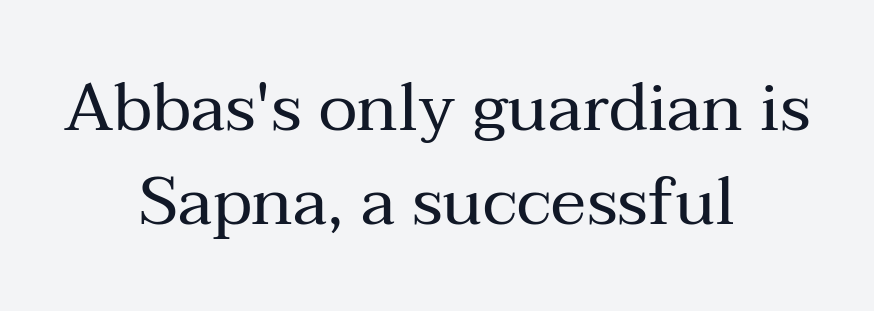
Line spacing here is normal. Type without underlining. The typesetter chose a symmetrical, centered arrangement here. Glyph-to-glyph distance matches everyday printed text.
